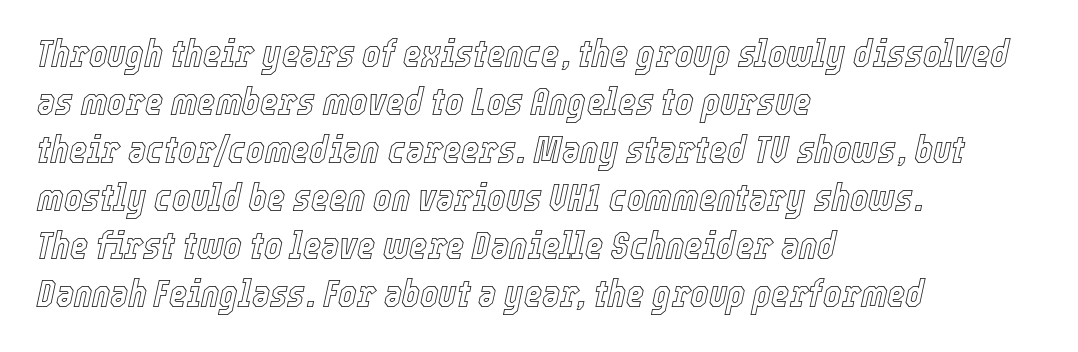
The image shows 39 px condensed type, italic (leaning right); set left-aligned, line spacing 1.23x, normal letter spacing, not underlined; a medium x-height.
